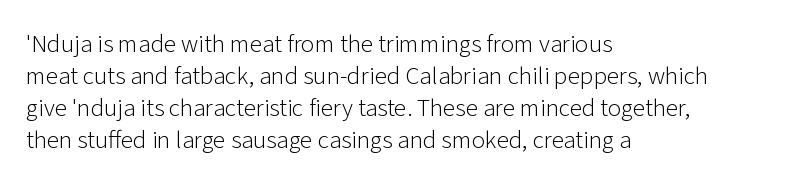
The image shows 25 px text type, upright; set left-aligned, normal line spacing (1.28x), normal letter spacing, not underlined.
